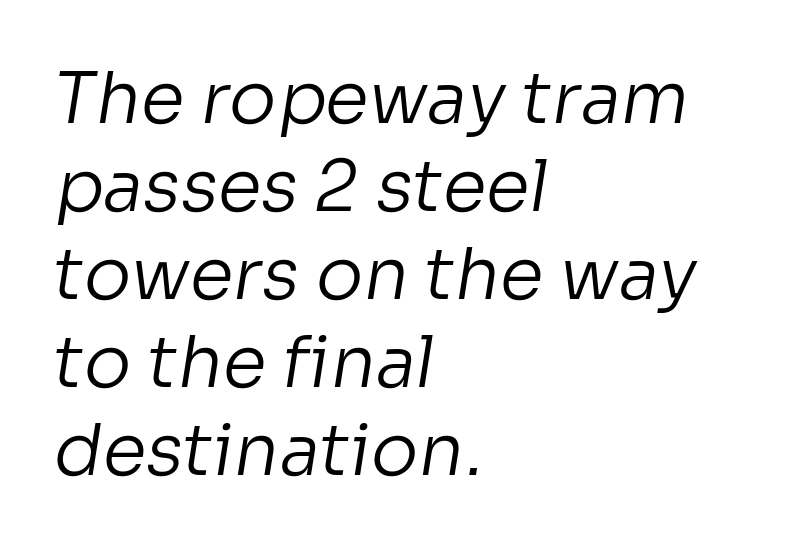
Character widths vary here, with narrow letters taking less room than wide ones. A bare baseline throughout the passage. Compared with a typical body face, this is equally light or lighter still. Note: no serifs on the glyphs.
